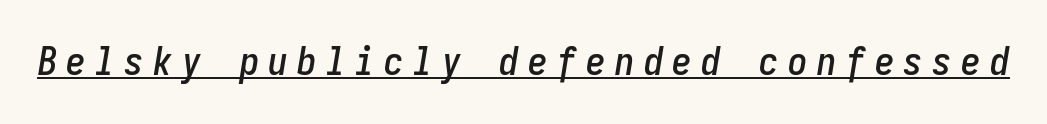
The image shows 39 px condensed type, italic (leaning right), monospaced; set unusually wide letter spacing (+0.24 em), underlined; low stroke contrast and a medium x-height.
